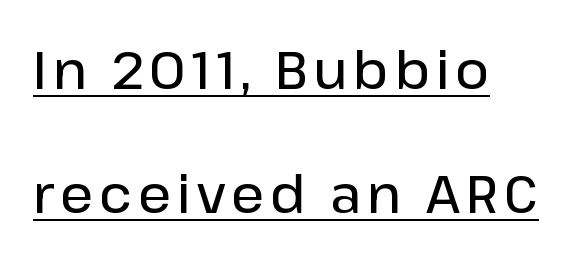
Q: Is the text bold? A: Semi-bold.
Q: Is the text italic (slanted)? A: No, it is upright.
Q: Is the typeface a serif or a sans-serif typeface? A: Sans-serif.
Q: Is the text underlined? A: Yes.
Q: How is the paragraph aligned? A: Left-aligned.
Q: Is the spacing between lines tight, normal or loose? A: Loose.
Q: Width (condensed, normal, or wide)? A: Normal.
Q: Stroke contrast? A: Low.
Q: x-height? A: Medium.
Q: Monospaced? A: No.
